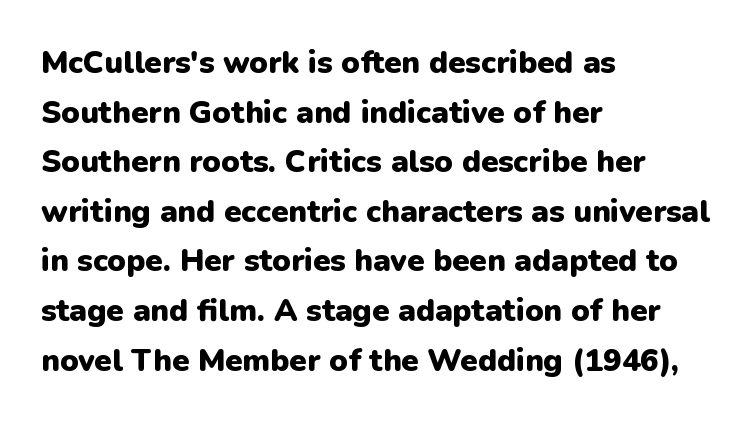
The image shows 31 px heavy sans-serif type, upright; set left-aligned, normal line spacing (1.6x), normal letter spacing, not underlined; low stroke contrast and a medium x-height.
